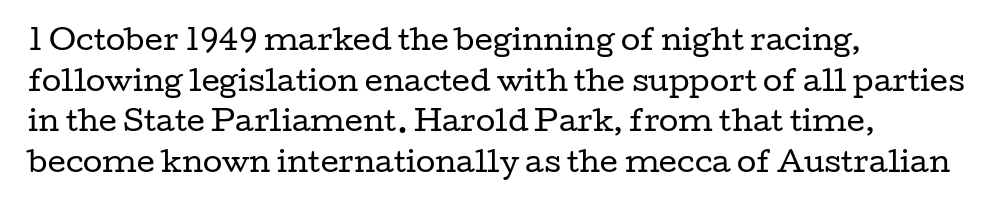
{"serif": "yes", "italic": "no", "bold": "no", "weight": "regular", "width": "wide", "stroke_contrast": "low", "x_height": "medium", "monospaced": "no", "underline": "no", "align": "left", "line_spacing": "normal", "line_spacing_ratio": 1.45, "letter_spacing": "normal", "letter_spacing_em": 0.0, "glyph_px": 28}
